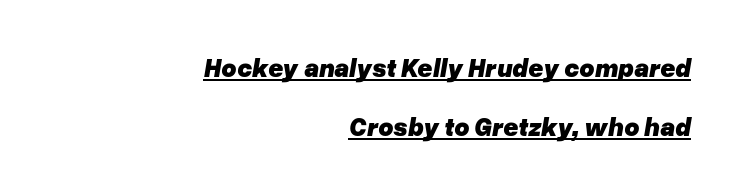
The image shows 26 px bold type, italic (leaning right); set right-aligned, loose line spacing (2.27x), normal letter spacing, underlined.
